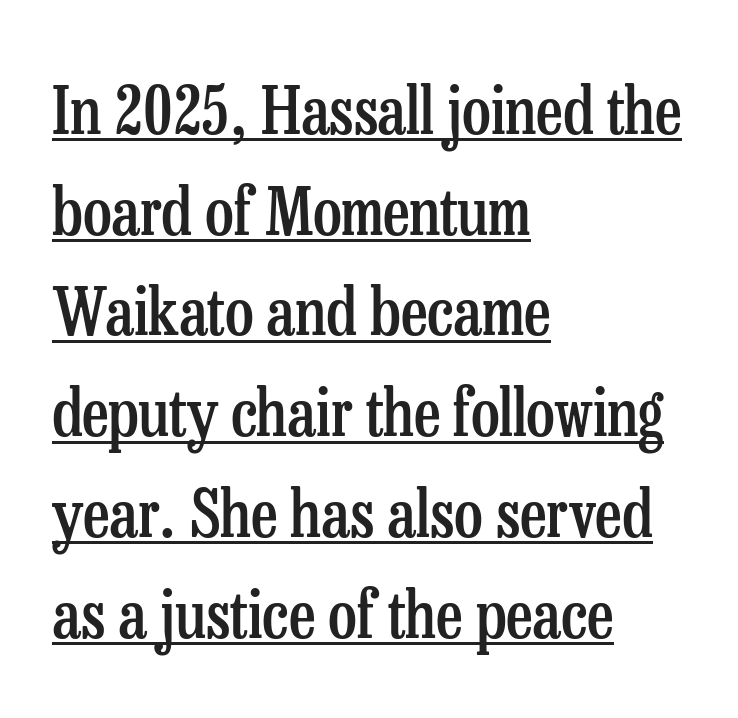
The block of text has a typical density, with ordinary space between rows. Unlike italic type, these characters show no tilt at all. The passage is arranged the way most books set body copy — flush left. There is no visible air inserted between adjacent glyphs. Does the weight exceed regular? Yes, but only to semibold. The designer went with a serif here, giving each stem small feet.
